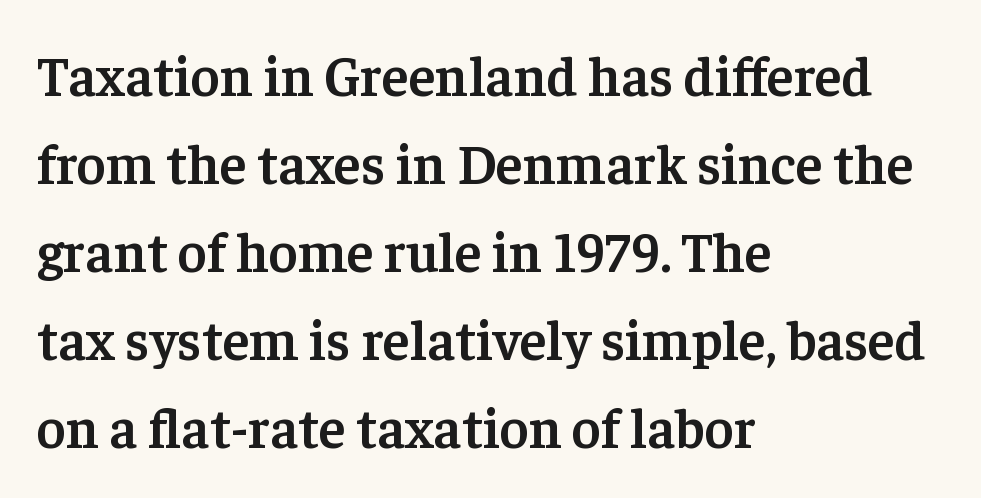
Leftover space on each line is placed entirely after the last word. Classification — serif. The gap between lines stays unmarked. Baseline-to-baseline distance is the conventional proportion of letter height.
